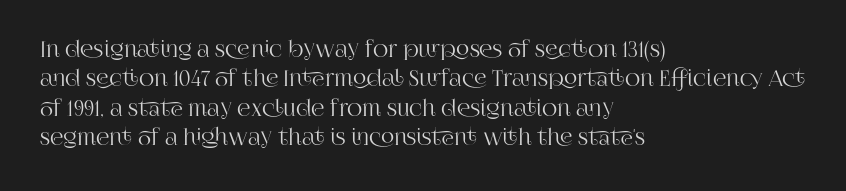
The image shows 21 px text type, upright; set left-aligned, normal line spacing (1.4x), normal letter spacing, not underlined.
